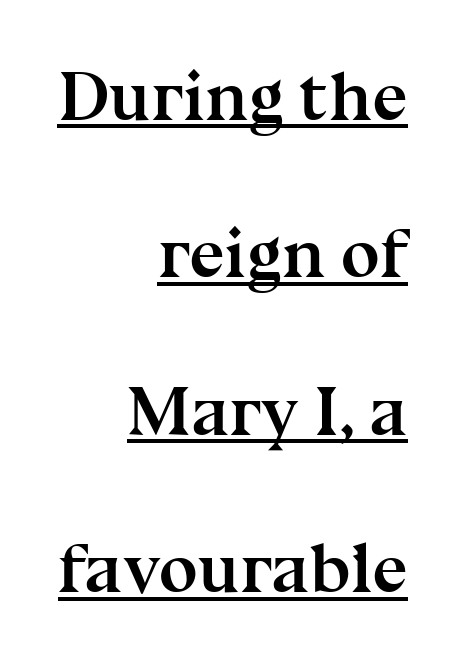
Q: Is the text bold? A: Yes.
Q: Is the text italic (slanted)? A: No, it is upright.
Q: Is the typeface a serif or a sans-serif typeface? A: Serif.
Q: Is the text underlined? A: Yes.
Q: How is the paragraph aligned? A: Right-aligned.
Q: Is the spacing between letters normal or unusually wide? A: Normal.
Q: Is the spacing between lines tight, normal or loose? A: Loose.
Q: Width (condensed, normal, or wide)? A: Normal.
Q: Stroke contrast? A: Medium.
Q: x-height? A: Medium.
Q: Monospaced? A: No.
